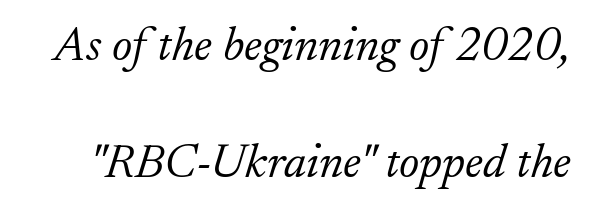
{"serif": "yes", "italic": "yes", "lean": "right", "slant_degrees": 17, "bold": "no", "weight": "light", "width": "normal", "stroke_contrast": "low", "x_height": "small", "monospaced": "no", "underline": "no", "line_spacing": "loose", "line_spacing_ratio": 2.44, "letter_spacing": "normal", "letter_spacing_em": 0.0, "glyph_px": 48}
